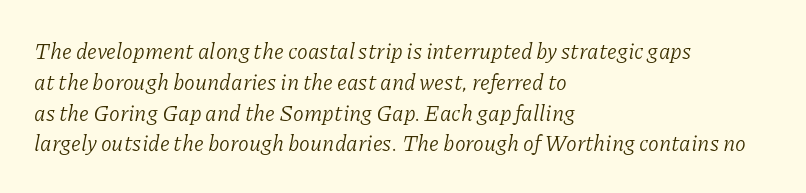
The image shows 22 px text type, italic (leaning right); set left-aligned, normal line spacing (1.4x), normal letter spacing, not underlined.
